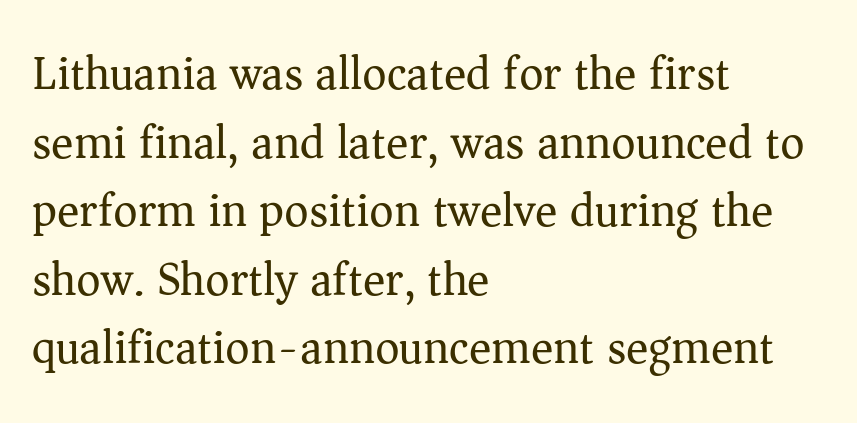
{"serif": "yes", "italic": "no", "bold": "no", "weight": "regular", "width": "normal", "stroke_contrast": "medium", "x_height": "medium", "monospaced": "no", "underline": "no", "align": "left", "line_spacing": "normal", "line_spacing_ratio": 1.46, "letter_spacing": "normal", "letter_spacing_em": 0.0, "glyph_px": 47}
